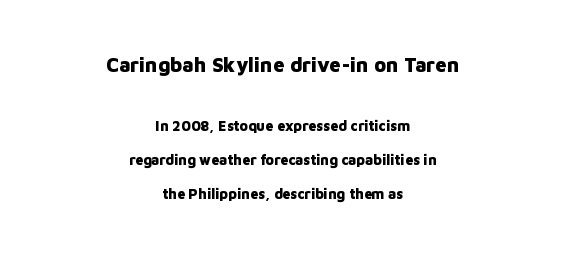
Q: Is the text bold? A: Yes.
Q: Is the text italic (slanted)? A: No, it is upright.
Q: Is the text underlined? A: No.
Q: How is the paragraph aligned? A: Centered.
Q: Is the spacing between letters normal or unusually wide? A: Normal.
Q: Is the spacing between lines tight, normal or loose? A: Loose.
Q: Which block of text is set in a larger size, the first (top) or the second (bottom)? A: The first (top) one.
